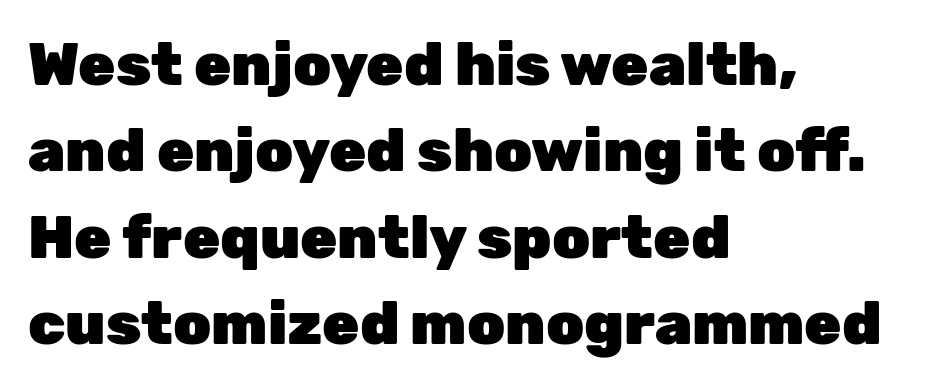
Each row of text sits above clean, open space. The rendering uses a moderate line-height, typical for paragraphs. No extra tracking has been applied to these lines. Italic? Not at all — the glyphs are vertical. The passage shown is typed in a proportional face where columns would drift. These lines are composed in type without serifs.
